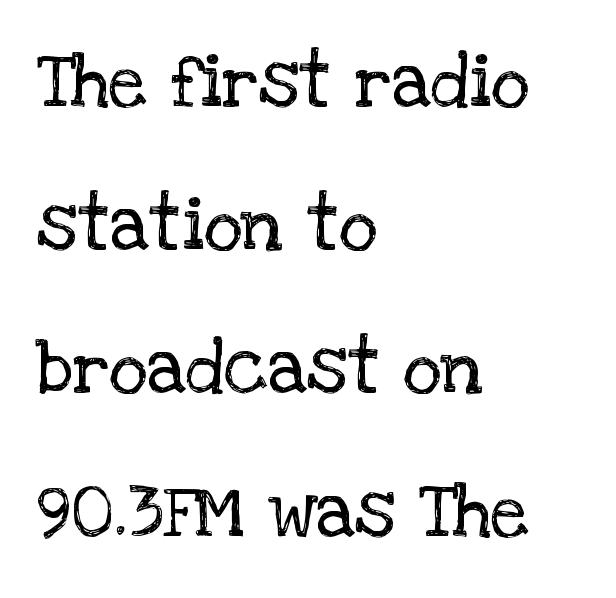
The type sits square on the baseline with zero lean. You can tell from the footed stems that serif type was used. Do the characters align in a grid? No, the font is proportional. Rows of type keep a wide berth in the vertical direction.
